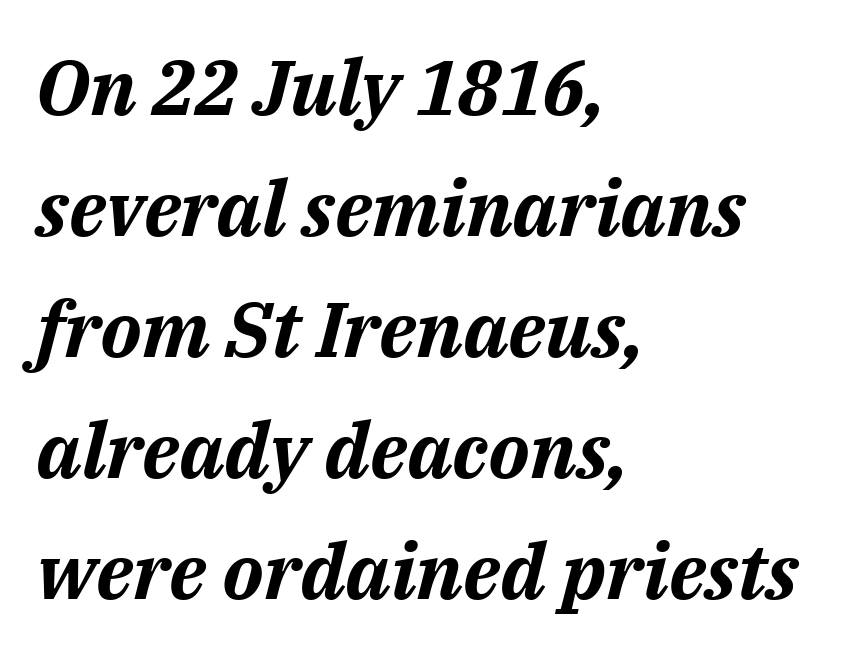
Q: Is the text bold? A: Yes.
Q: Is the text italic (slanted)? A: Yes, it leans right by about 14 degrees.
Q: Is the text underlined? A: No.
Q: How is the paragraph aligned? A: Left-aligned.
Q: Is the spacing between letters normal or unusually wide? A: Normal.
Q: Is the spacing between lines tight, normal or loose? A: Normal.
Q: Width (condensed, normal, or wide)? A: Normal.
Q: Stroke contrast? A: Medium.
Q: x-height? A: Medium.
Q: Monospaced? A: No.
